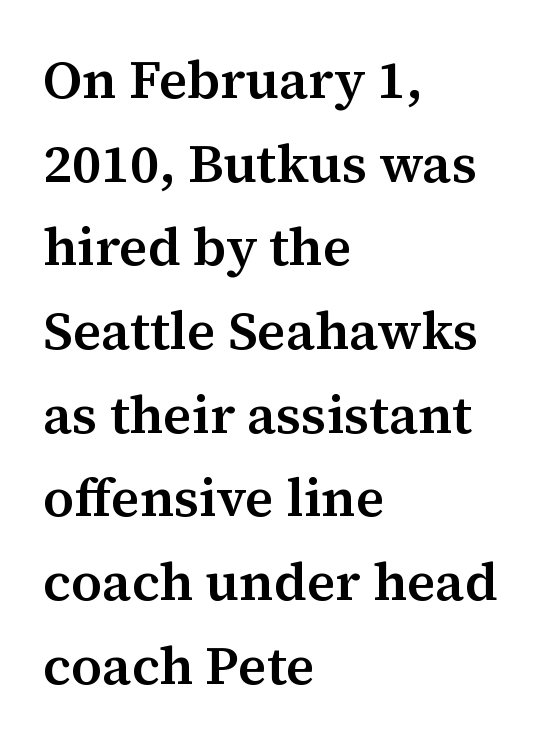
A bit beefed up — I'd call it semibold rather than bold. The string is rendered with underlining switched off. Does extra space separate the letters? No, they use regular spacing. Character widths vary here, with narrow letters taking less room than wide ones. Note: serifs present on the glyphs. Posture: vertical.
